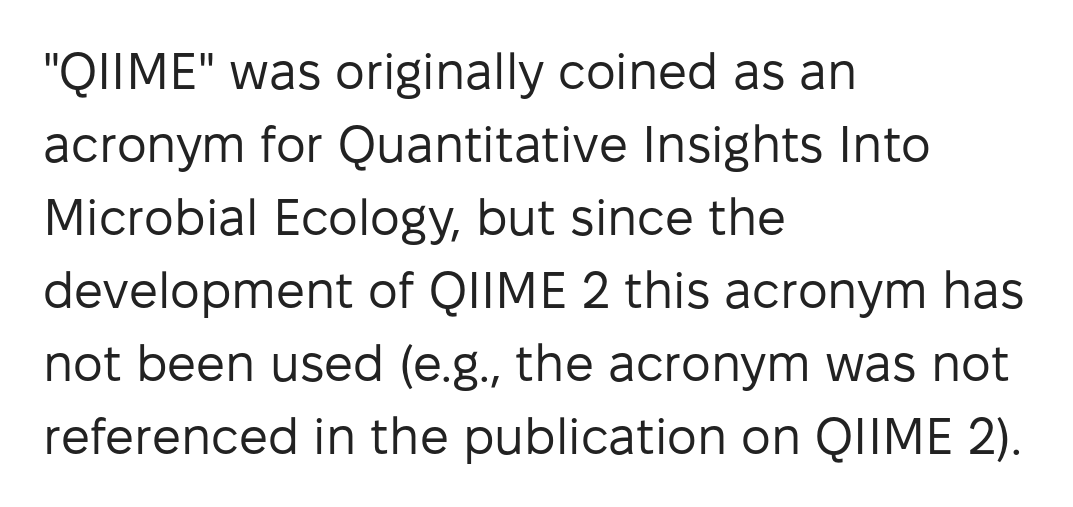
Q: Is the text bold? A: No.
Q: Is the text italic (slanted)? A: No, it is upright.
Q: Is the typeface a serif or a sans-serif typeface? A: Sans-serif.
Q: Is the text underlined? A: No.
Q: How is the paragraph aligned? A: Left-aligned.
Q: Is the spacing between letters normal or unusually wide? A: Normal.
Q: Is the spacing between lines tight, normal or loose? A: Normal.
Q: Width (condensed, normal, or wide)? A: Normal.
Q: Stroke contrast? A: Low.
Q: x-height? A: Medium.
Q: Monospaced? A: No.
